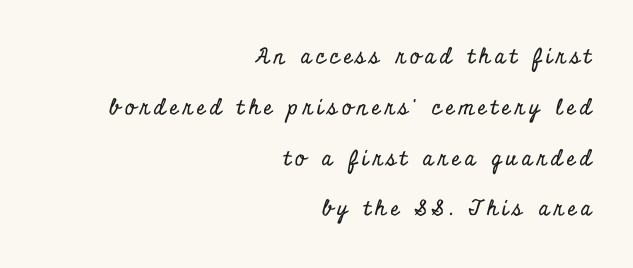
{"underline": "no", "align": "right", "line_spacing": "loose", "line_spacing_ratio": 2.42, "letter_spacing": "wide", "letter_spacing_em": 0.22, "glyph_px": 21}
